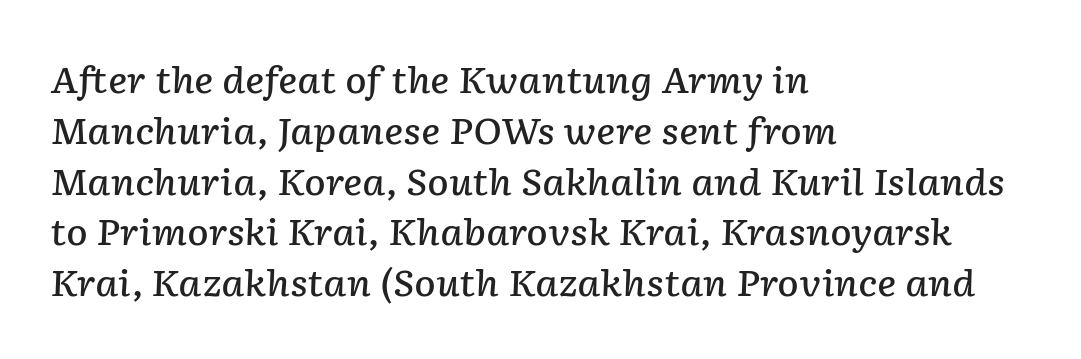
The image shows 36 px semibold type, italic (leaning right); set left-aligned, normal line spacing (1.41x), normal letter spacing, not underlined; low stroke contrast and a medium x-height.
